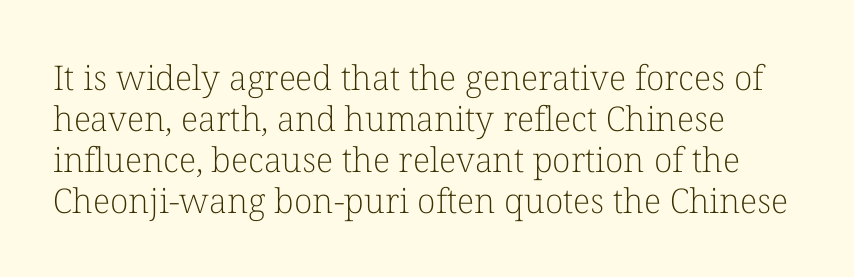
{"serif": "yes", "italic": "no", "bold": "no", "weight": "light", "width": "normal", "stroke_contrast": "low", "x_height": "medium", "monospaced": "no", "underline": "no", "align": "left", "line_spacing_ratio": 1.21, "letter_spacing": "normal", "letter_spacing_em": 0.0, "glyph_px": 34}
